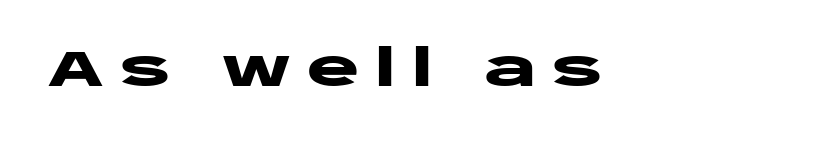
Summary of weight: heavy, a full bold. This rendering features lettering with no underline. Posture: vertical. These lines are composed in type without serifs. All the whitespace from short lines collects on the right.
